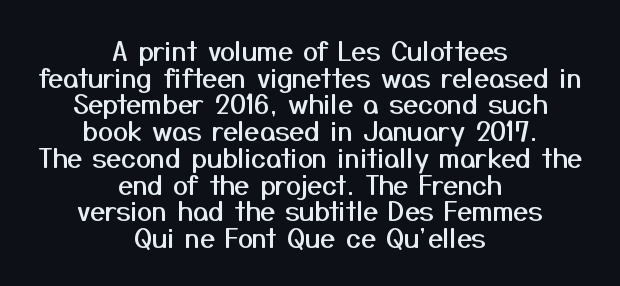
The image shows 27 px text type, upright; set centered, tight line spacing (0.99x), normal letter spacing, not underlined.
